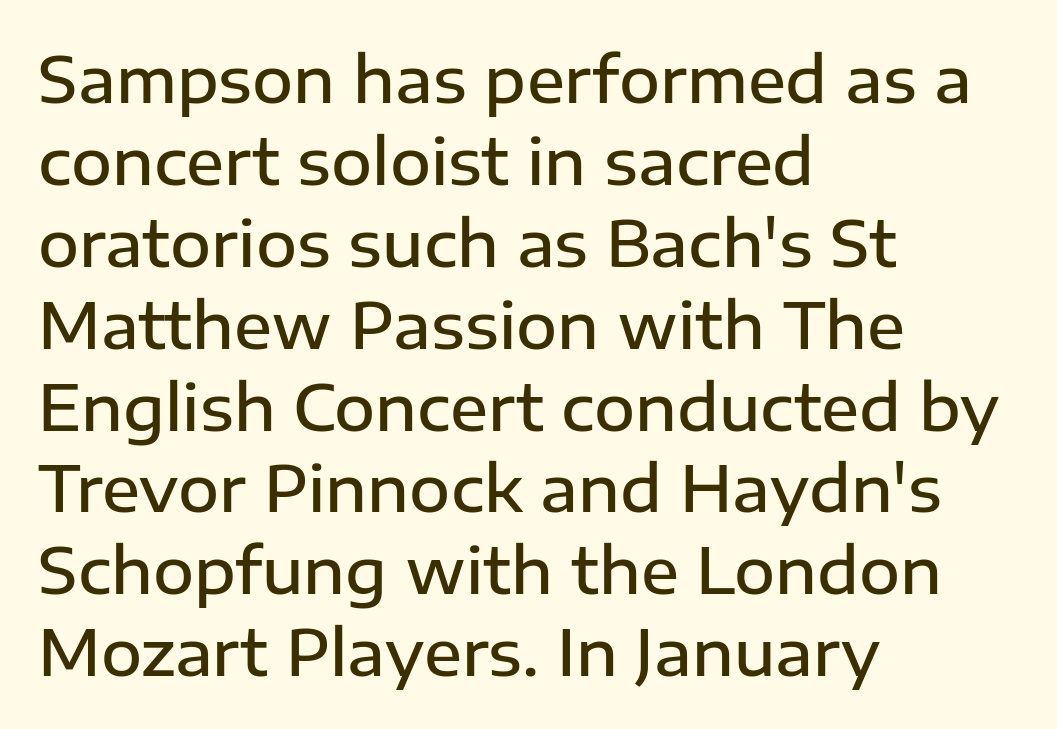
{"serif": "no", "italic": "no", "bold": "semi", "weight": "semibold", "width": "normal", "stroke_contrast": "low", "x_height": "medium", "monospaced": "no", "underline": "no", "align": "left", "line_spacing": "normal", "line_spacing_ratio": 1.3, "letter_spacing": "normal", "letter_spacing_em": 0.0, "glyph_px": 63}
